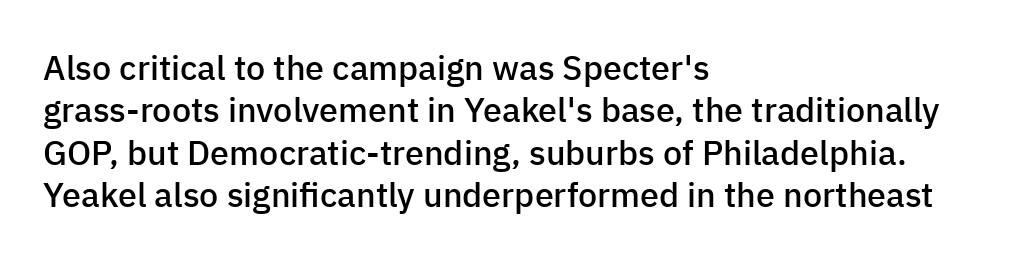
Q: Is the text bold? A: Semi-bold.
Q: Is the text italic (slanted)? A: No, it is upright.
Q: Is the typeface a serif or a sans-serif typeface? A: Sans-serif.
Q: Is the text underlined? A: No.
Q: How is the paragraph aligned? A: Left-aligned.
Q: Is the spacing between letters normal or unusually wide? A: Normal.
Q: Is the spacing between lines tight, normal or loose? A: Normal.
Q: Width (condensed, normal, or wide)? A: Normal.
Q: Stroke contrast? A: Low.
Q: x-height? A: Medium.
Q: Monospaced? A: No.
